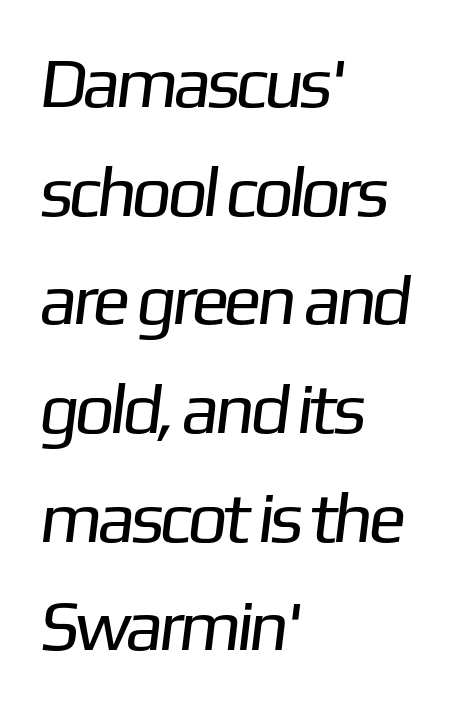
The image shows 71 px regular-weight sans-serif type; set left-aligned, normal line spacing (1.53x), normal letter spacing, not underlined; low stroke contrast and a medium x-height.
